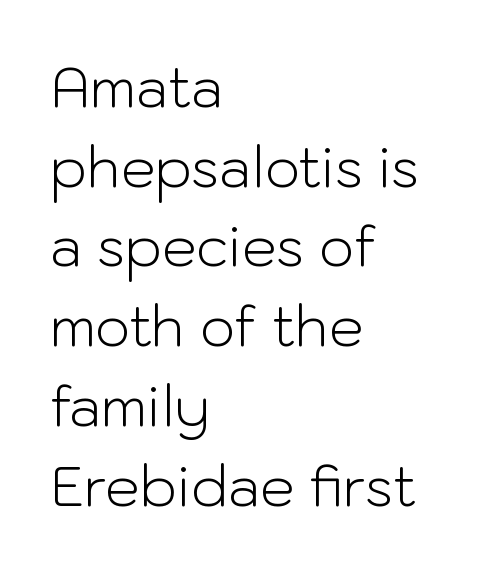
The text was rendered using a sans face with plain stroke endings. These lines are rendered in a variable-pitch font. These lines stack with their left ends in a neat column. A typesetter would call this leading conventional body-copy spacing.
